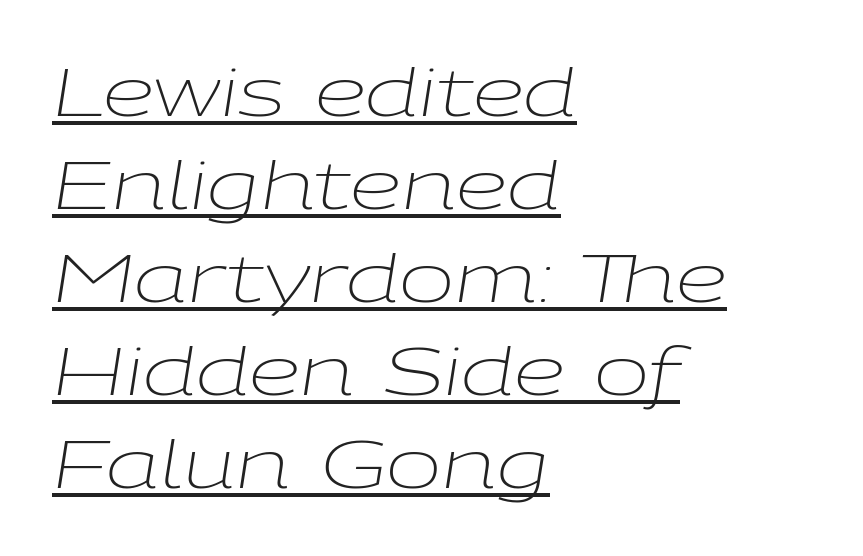
{"italic": "yes", "lean": "right", "slant_degrees": 9, "bold": "no", "weight": "light", "width": "wide", "stroke_contrast": "low", "x_height": "medium", "monospaced": "no", "underline": "yes", "align": "left", "line_spacing": "normal", "line_spacing_ratio": 1.41, "letter_spacing": "normal", "letter_spacing_em": 0.0, "glyph_px": 66}
